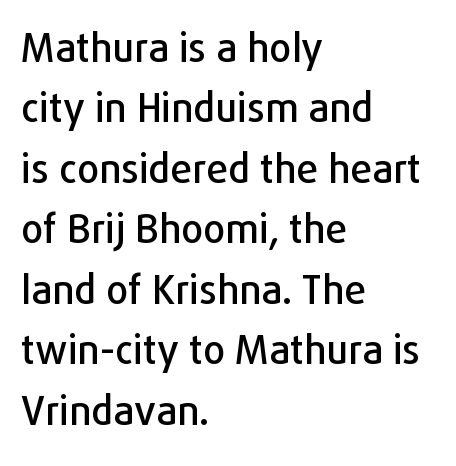
The image shows 39 px sans-serif type, upright; set left-aligned, normal line spacing (1.55x), normal letter spacing, not underlined; low stroke contrast and a medium x-height.
